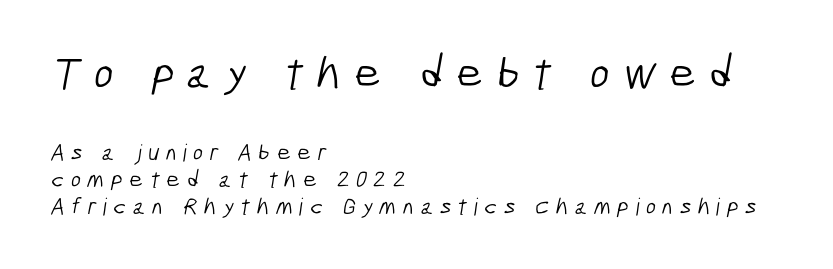
Q: Is the text bold? A: No.
Q: Is the typeface a serif or a sans-serif typeface? A: Sans-serif.
Q: Is the text underlined? A: No.
Q: How is the paragraph aligned? A: Left-aligned.
Q: Is the spacing between letters normal or unusually wide? A: Unusually wide.
Q: Is the spacing between lines tight, normal or loose? A: Tight.
Q: Which block of text is set in a larger size, the first (top) or the second (bottom)? A: The first (top) one.
Q: Width (condensed, normal, or wide)? A: Condensed.
Q: Stroke contrast? A: Low.
Q: x-height? A: Medium.
Q: Monospaced? A: No.
